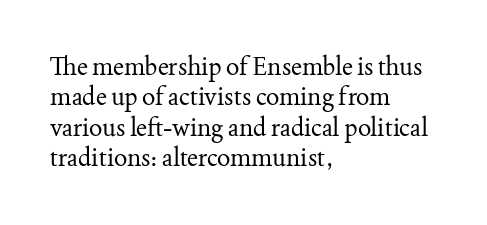
Q: Is the text bold? A: No.
Q: Is the text italic (slanted)? A: No, it is upright.
Q: Is the text underlined? A: No.
Q: How is the paragraph aligned? A: Left-aligned.
Q: Is the spacing between letters normal or unusually wide? A: Normal.
